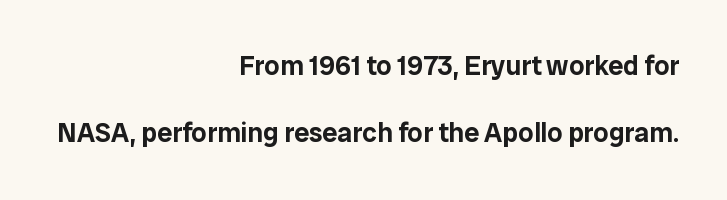
Does the copy run flush right? Yes — the right margin is perfectly even. Italic? Not at all — the glyphs are vertical. The space beneath each line is pristine and unruled. Horizontal bands of white between lines are thick stripes. These lines keep a tight, regular rhythm from letter to letter.
